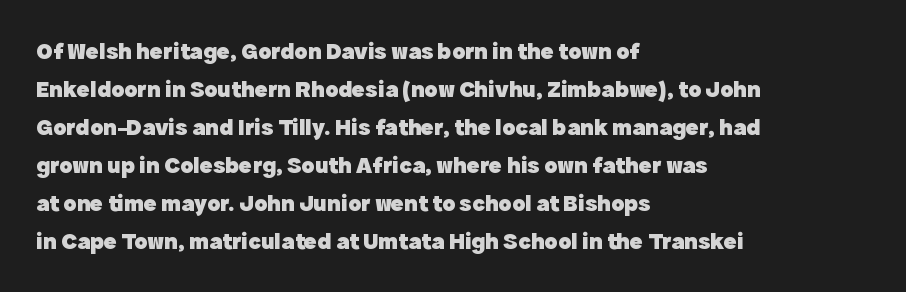
{"italic": "no", "bold": "yes", "underline": "no", "align": "left", "line_spacing": "normal", "line_spacing_ratio": 1.58, "letter_spacing": "normal", "letter_spacing_em": 0.0, "glyph_px": 24}
